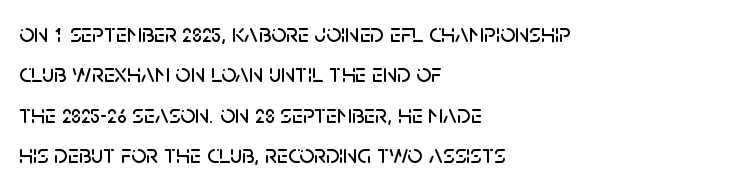
This rendering uses left alignment, leaving the right contour irregular. The vertical gap from one line to the next is medium. The space beneath each line is pristine and unruled. Does extra space separate the letters? No, they use regular spacing. Every character sits straight up, as roman type does.
